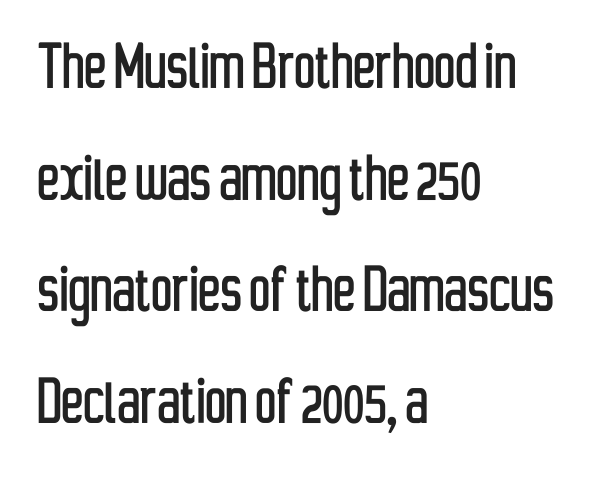
{"serif": "no", "italic": "no", "width": "condensed", "stroke_contrast": "low", "x_height": "medium", "monospaced": "no", "underline": "no", "align": "left", "line_spacing": "normal", "line_spacing_ratio": 1.51, "letter_spacing": "normal", "letter_spacing_em": 0.0, "glyph_px": 74}
